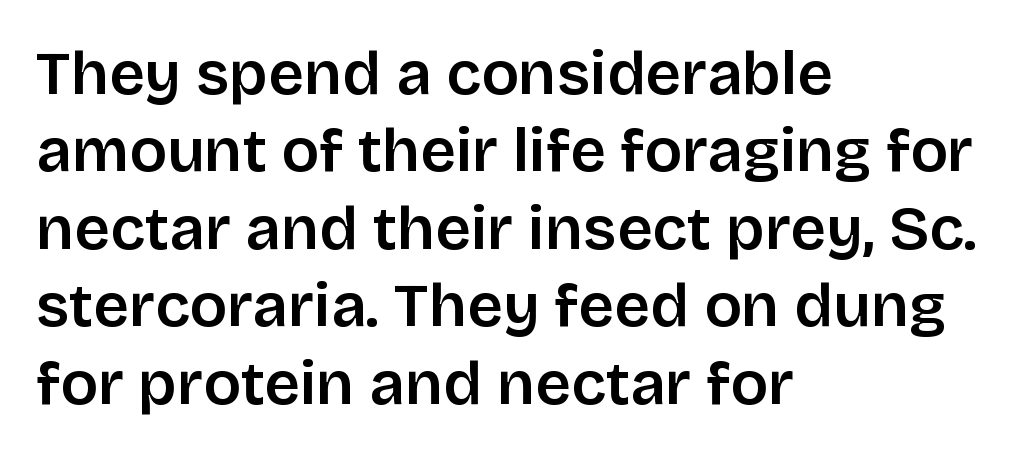
Q: Is the text bold? A: Semi-bold.
Q: Is the text italic (slanted)? A: No, it is upright.
Q: Is the typeface a serif or a sans-serif typeface? A: Sans-serif.
Q: Is the text underlined? A: No.
Q: How is the paragraph aligned? A: Left-aligned.
Q: Is the spacing between letters normal or unusually wide? A: Normal.
Q: Is the spacing between lines tight, normal or loose? A: Normal.
Q: Width (condensed, normal, or wide)? A: Normal.
Q: Stroke contrast? A: Low.
Q: x-height? A: Large.
Q: Monospaced? A: No.
